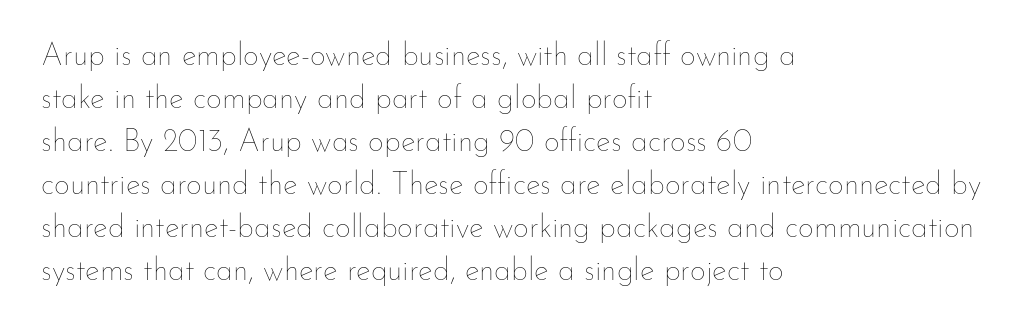
Does the copy run flush right? No — it runs flush left. Character widths vary here, with narrow letters taking less room than wide ones. The space directly below the letters is spotless. No italicization has been applied; the sample stays upright. Is there much room between lines? A standard amount, neither cramped nor airy. Tracking value appears to be zero — textbook default spacing.
